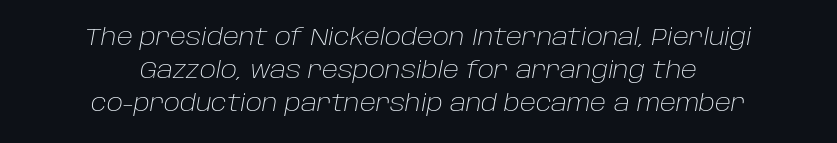
{"italic": "yes", "lean": "right", "slant_degrees": 10, "bold": "no", "underline": "no", "align": "center", "line_spacing": "normal", "line_spacing_ratio": 1.38, "letter_spacing": "normal", "letter_spacing_em": 0.0, "glyph_px": 24}
